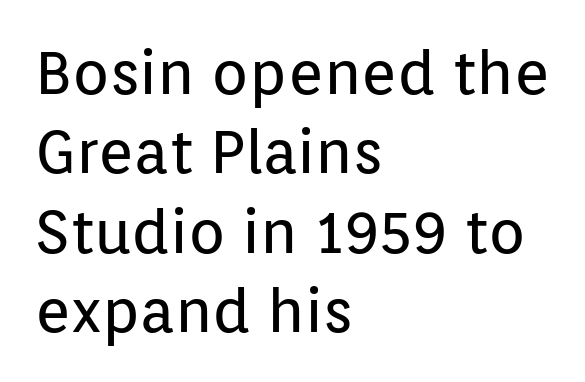
{"serif": "no", "italic": "no", "bold": "no", "weight": "regular", "width": "normal", "stroke_contrast": "low", "x_height": "medium", "monospaced": "no", "underline": "no", "align": "left", "line_spacing": "normal", "line_spacing_ratio": 1.3, "letter_spacing": "normal", "letter_spacing_em": 0.0, "glyph_px": 61}
